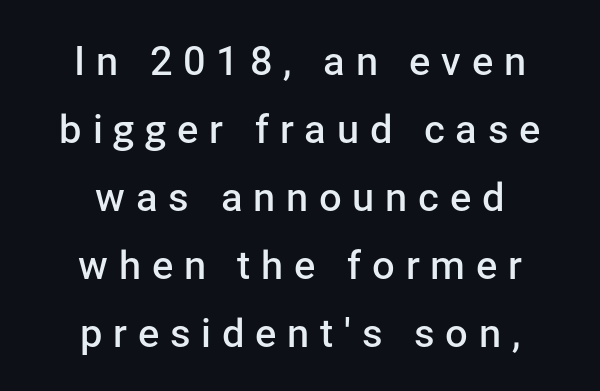
Q: Is the text bold? A: Semi-bold.
Q: Is the text italic (slanted)? A: No, it is upright.
Q: Is the typeface a serif or a sans-serif typeface? A: Sans-serif.
Q: Is the text underlined? A: No.
Q: How is the paragraph aligned? A: Centered.
Q: Is the spacing between letters normal or unusually wide? A: Unusually wide.
Q: Is the spacing between lines tight, normal or loose? A: Normal.
Q: Width (condensed, normal, or wide)? A: Normal.
Q: Stroke contrast? A: Low.
Q: x-height? A: Medium.
Q: Monospaced? A: No.
